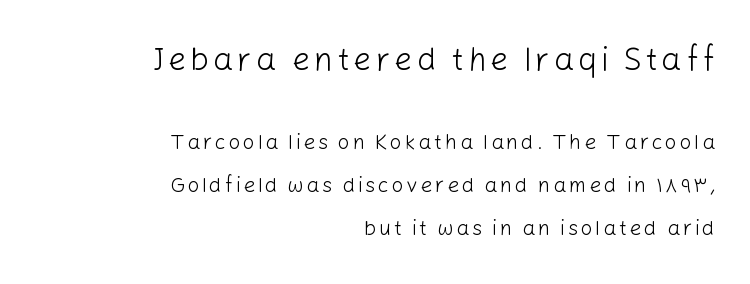
The glyphs are unaccompanied by any horizontal stroke below them. Size contrast runs from large at the top to small at the bottom. Is there any slant? The stems are plumb. Here the designer chose a conventional face with non-uniform glyph widths. Note: no serifs on the glyphs.
